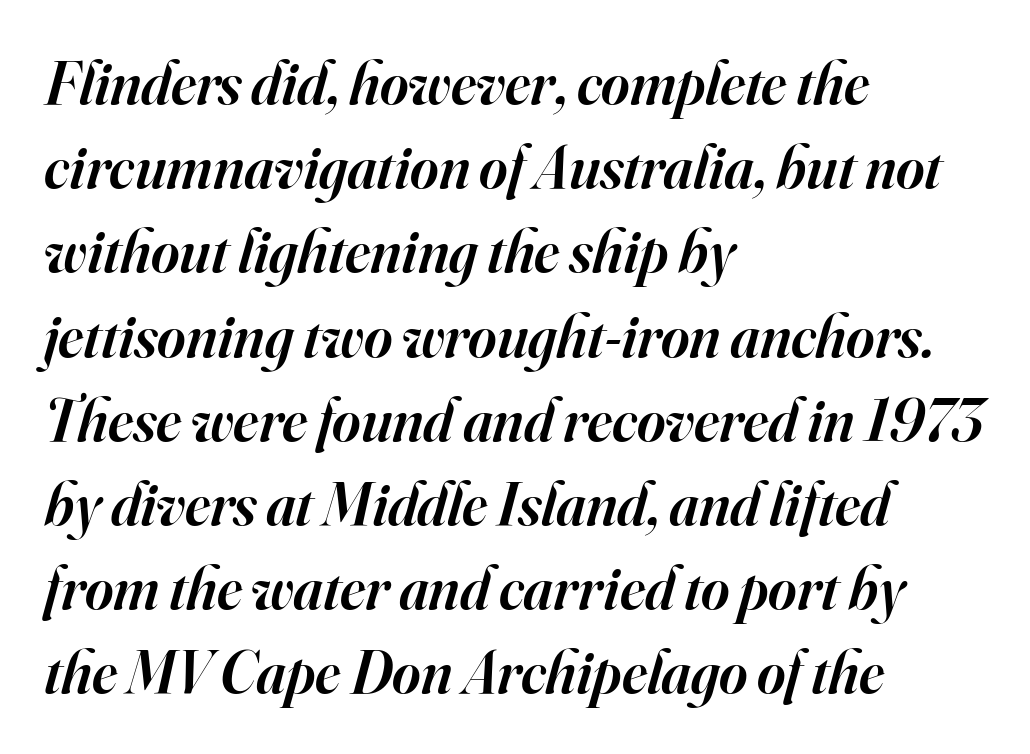
Q: Is the text bold? A: Semi-bold.
Q: Is the text italic (slanted)? A: Yes, it leans right by about 16 degrees.
Q: Is the typeface a serif or a sans-serif typeface? A: Serif.
Q: Is the text underlined? A: No.
Q: How is the paragraph aligned? A: Left-aligned.
Q: Is the spacing between letters normal or unusually wide? A: Normal.
Q: Is the spacing between lines tight, normal or loose? A: Normal.
Q: Width (condensed, normal, or wide)? A: Normal.
Q: Stroke contrast? A: High.
Q: x-height? A: Small.
Q: Monospaced? A: No.
